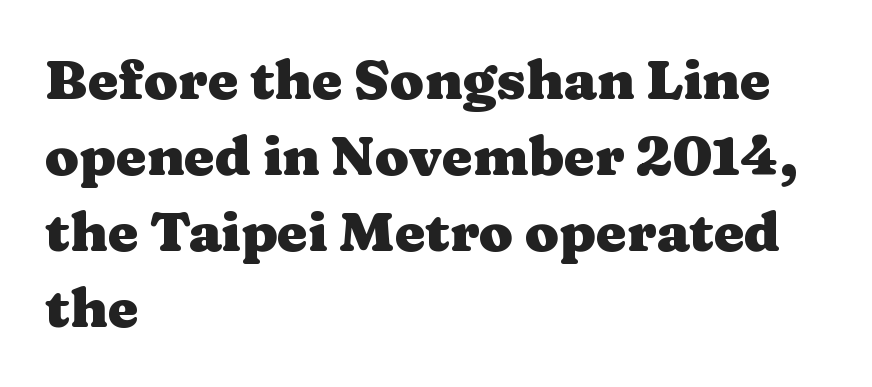
Q: Is the text bold? A: Yes.
Q: Is the text italic (slanted)? A: No, it is upright.
Q: Is the typeface a serif or a sans-serif typeface? A: Serif.
Q: Is the text underlined? A: No.
Q: How is the paragraph aligned? A: Left-aligned.
Q: Is the spacing between letters normal or unusually wide? A: Normal.
Q: Is the spacing between lines tight, normal or loose? A: Normal.
Q: Width (condensed, normal, or wide)? A: Wide.
Q: Stroke contrast? A: Medium.
Q: x-height? A: Medium.
Q: Monospaced? A: No.
